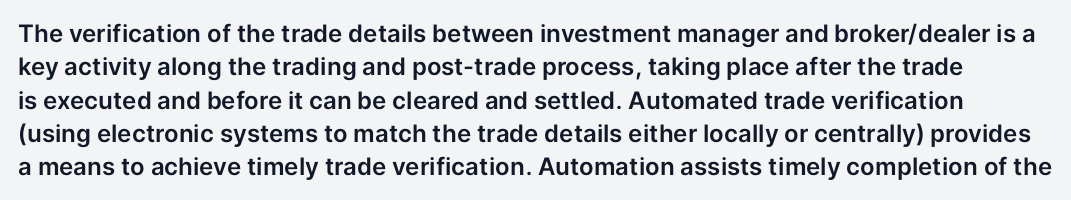
The image shows 24 px text type, upright; set normal line spacing (1.39x), normal letter spacing, not underlined.
